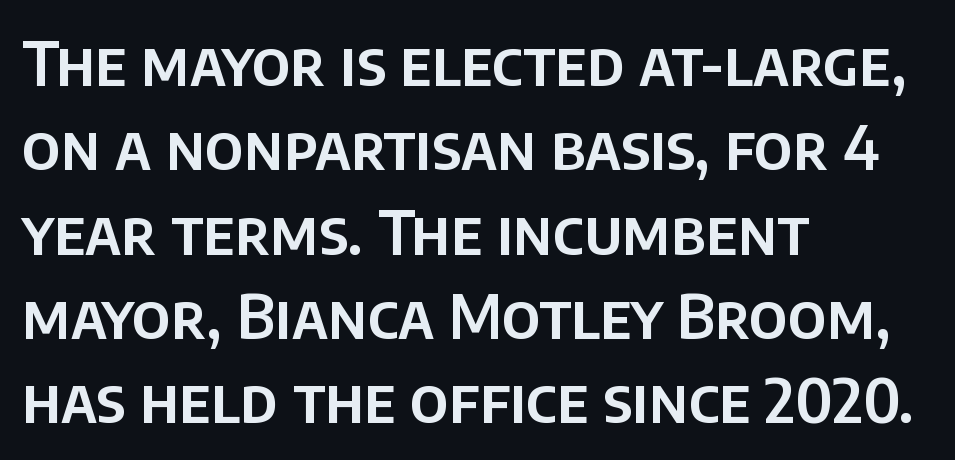
The image shows 62 px sans-serif type, upright; set left-aligned, normal line spacing (1.36x), normal letter spacing, not underlined; low stroke contrast and a large x-height.
